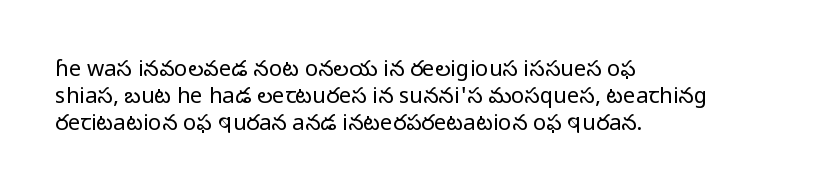
Beneath every word, the page is bare. The lettering holds an erect, upright posture throughout. Caption: face not bold, strokes unweighted. The gaps between neighbouring characters are ordinary and unremarkable.
